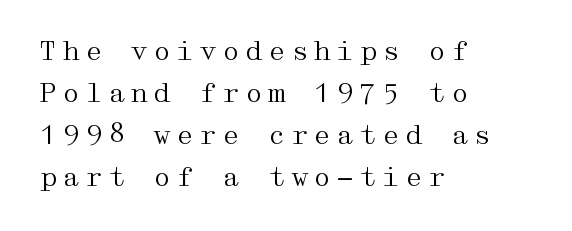
Q: Is the text bold? A: No.
Q: Is the text italic (slanted)? A: No, it is upright.
Q: Is the text underlined? A: No.
Q: How is the paragraph aligned? A: Left-aligned.
Q: Is the spacing between lines tight, normal or loose? A: Normal.
